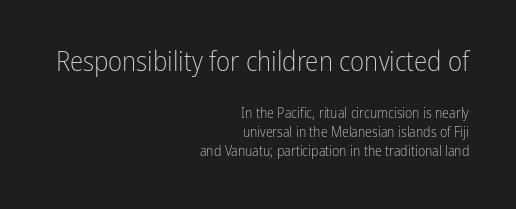
The image shows 27 px text type, upright; set right-aligned, normal line spacing (1.35x), normal letter spacing, not underlined; the first (top) block is 1.93x larger.
